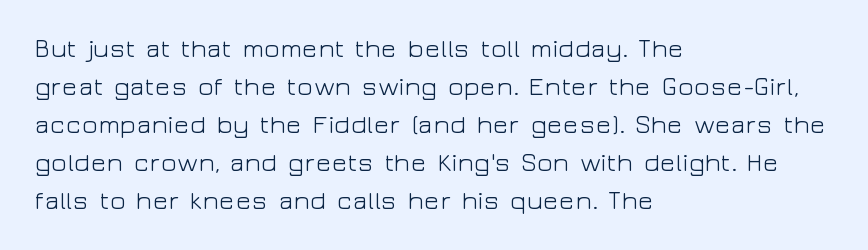
Visually the block forms a straight wall on the left and a jagged coastline on the right. Caption: standard tracking, unaltered. The type sits square on the baseline with zero lean. Weight: not bold — regular or lighter.
